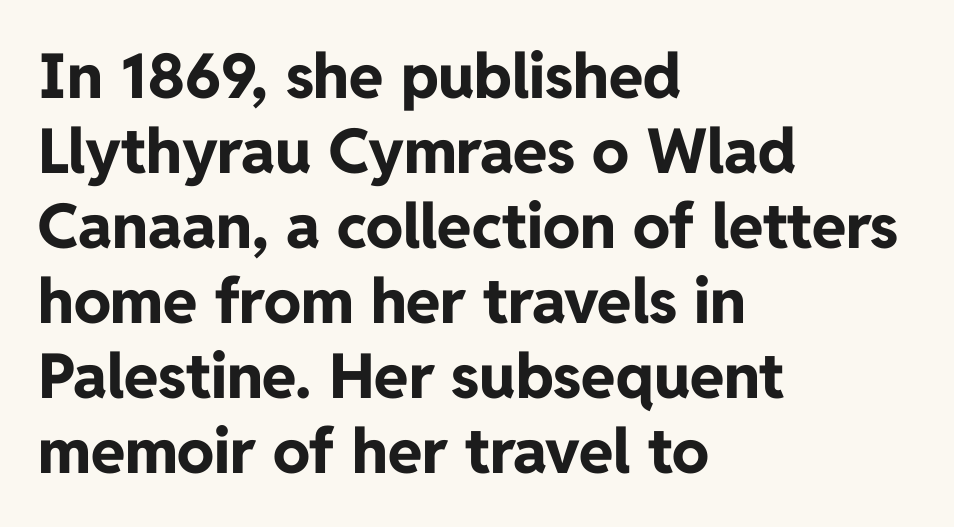
Q: Is the text bold? A: Yes.
Q: Is the text italic (slanted)? A: No, it is upright.
Q: Is the typeface a serif or a sans-serif typeface? A: Sans-serif.
Q: Is the text underlined? A: No.
Q: How is the paragraph aligned? A: Left-aligned.
Q: Is the spacing between letters normal or unusually wide? A: Normal.
Q: Width (condensed, normal, or wide)? A: Normal.
Q: Stroke contrast? A: Low.
Q: x-height? A: Medium.
Q: Monospaced? A: No.
